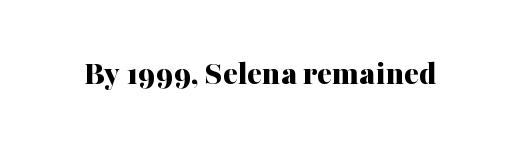
The image shows 35 px bold serif type, upright; set normal letter spacing, not underlined; medium stroke contrast and a medium x-height.
